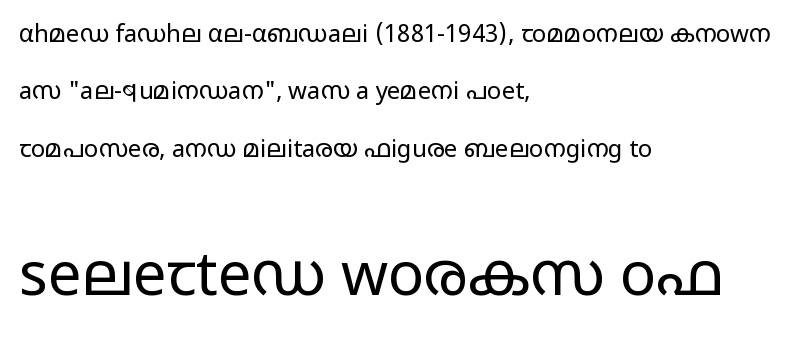
Each stroke keeps to a modest, everyday thickness or less. Grotesque or geometric, the face here clearly has no serifs. Do the characters align in a grid? No, the font is proportional. Short note: letters normally spaced. Descender tails drop into unmarked territory.
